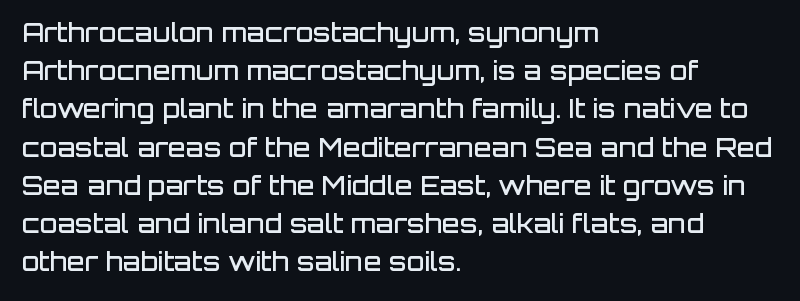
The image shows 26 px text type, upright; set left-aligned, normal line spacing (1.47x), normal letter spacing, not underlined.
